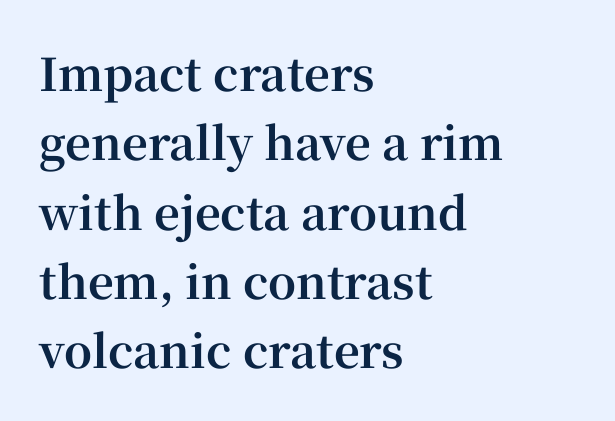
A typesetter would call this proportional, since set widths differ per character. What kind of face is this? One with serifs. This is roman type, the default non-slanted kind. On the weight axis this lands at bold, roughly 700. Compared with a centered layout, this one pins lines to the left instead.
